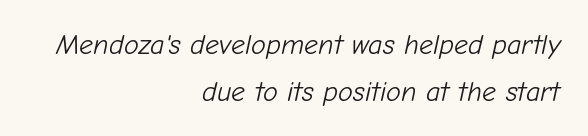
Letter spacing: default. Does the leading feel generous? No, just average. Observe the lean: these are italic letterforms. A flush-right, rag-left setting is used for this passage.
